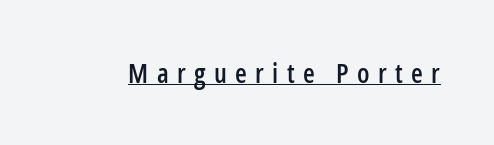
Q: Is the text italic (slanted)? A: No, it is upright.
Q: Is the text underlined? A: Yes.
Q: Is the spacing between letters normal or unusually wide? A: Unusually wide.
